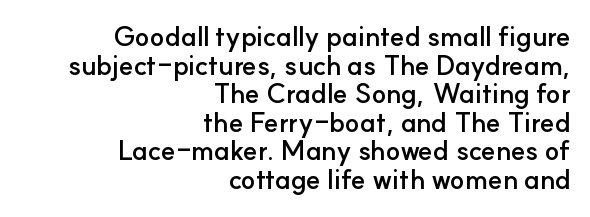
{"italic": "no", "bold": "yes", "underline": "no", "align": "right", "line_spacing": "tight", "line_spacing_ratio": 1.06, "letter_spacing": "normal", "letter_spacing_em": 0.0, "glyph_px": 27}
